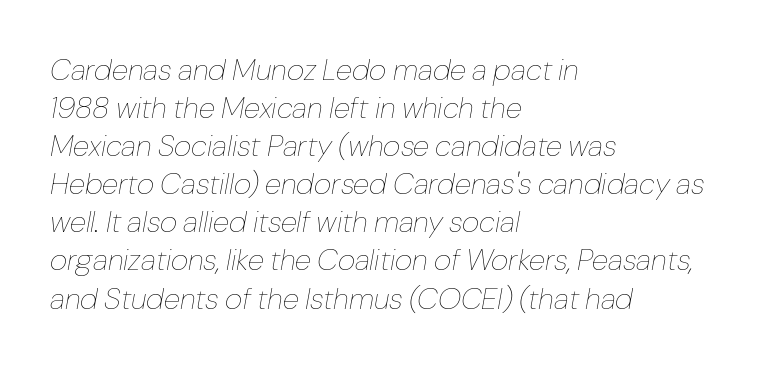
Q: Is the text bold? A: No.
Q: Is the text italic (slanted)? A: Yes, it leans right by about 10 degrees.
Q: Is the text underlined? A: No.
Q: How is the paragraph aligned? A: Left-aligned.
Q: Is the spacing between letters normal or unusually wide? A: Normal.
Q: Is the spacing between lines tight, normal or loose? A: Normal.
Q: Width (condensed, normal, or wide)? A: Normal.
Q: Stroke contrast? A: Low.
Q: x-height? A: Medium.
Q: Monospaced? A: No.
